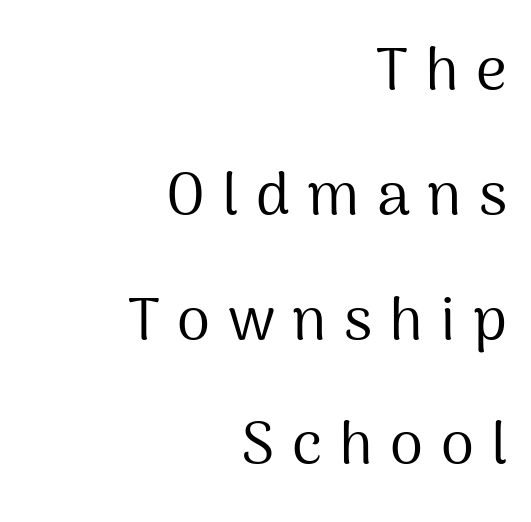
{"serif": "no", "italic": "no", "bold": "no", "weight": "regular", "width": "normal", "stroke_contrast": "medium", "x_height": "medium", "monospaced": "no", "underline": "no", "align": "right", "line_spacing": "loose", "line_spacing_ratio": 2.08, "letter_spacing": "wide", "letter_spacing_em": 0.29, "glyph_px": 60}
